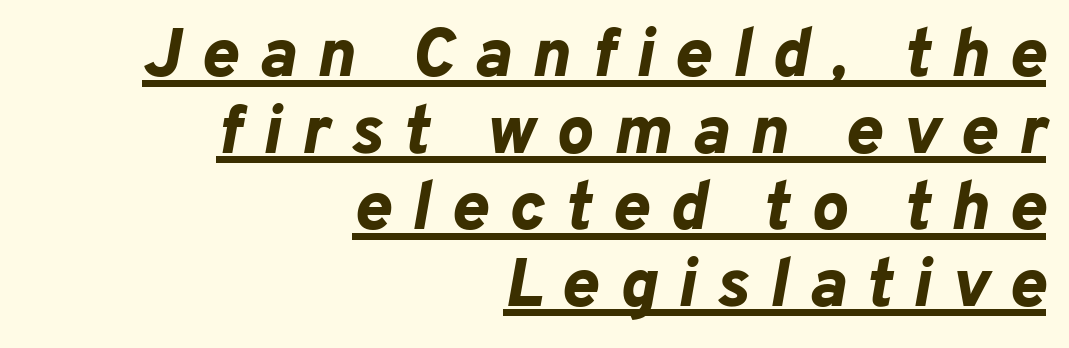
The image shows 69 px bold type, italic (leaning right); set right-aligned, tight line spacing (1.11x), unusually wide letter spacing (+0.3 em), underlined; low stroke contrast and a medium x-height.
